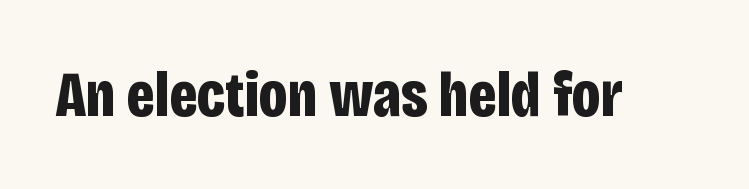
Q: Is the text bold? A: Yes.
Q: Is the text italic (slanted)? A: No, it is upright.
Q: Is the typeface a serif or a sans-serif typeface? A: Sans-serif.
Q: Is the text underlined? A: No.
Q: Is the spacing between letters normal or unusually wide? A: Normal.
Q: Width (condensed, normal, or wide)? A: Condensed.
Q: Stroke contrast? A: Low.
Q: x-height? A: Large.
Q: Monospaced? A: No.
